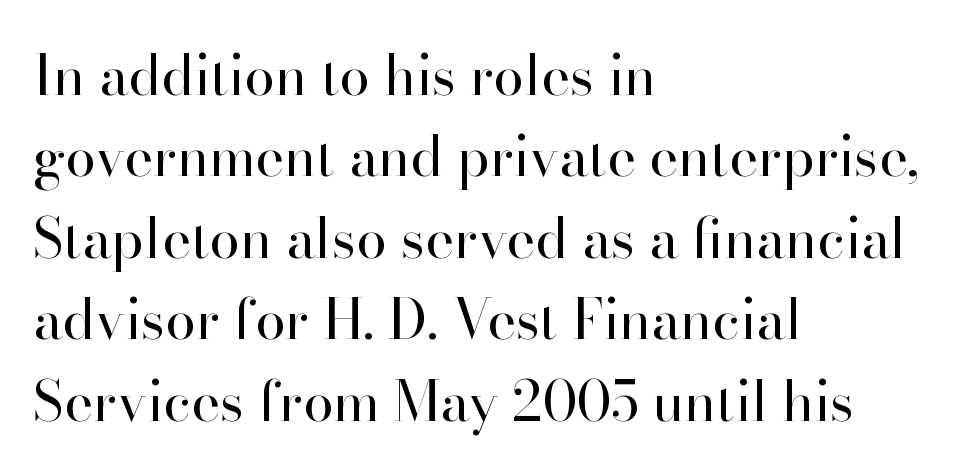
Q: Is the text bold? A: No.
Q: Is the text italic (slanted)? A: No, it is upright.
Q: Is the typeface a serif or a sans-serif typeface? A: Serif.
Q: Is the text underlined? A: No.
Q: How is the paragraph aligned? A: Left-aligned.
Q: Is the spacing between letters normal or unusually wide? A: Normal.
Q: Is the spacing between lines tight, normal or loose? A: Normal.
Q: Width (condensed, normal, or wide)? A: Normal.
Q: Stroke contrast? A: High.
Q: x-height? A: Small.
Q: Monospaced? A: No.
